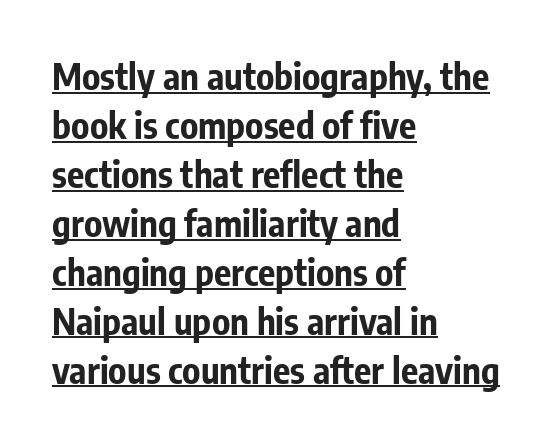
Q: Is the text bold? A: Yes.
Q: Is the text italic (slanted)? A: No, it is upright.
Q: Is the typeface a serif or a sans-serif typeface? A: Sans-serif.
Q: Is the text underlined? A: Yes.
Q: How is the paragraph aligned? A: Left-aligned.
Q: Is the spacing between letters normal or unusually wide? A: Normal.
Q: Is the spacing between lines tight, normal or loose? A: Normal.
Q: Width (condensed, normal, or wide)? A: Condensed.
Q: Stroke contrast? A: Low.
Q: x-height? A: Medium.
Q: Monospaced? A: No.
